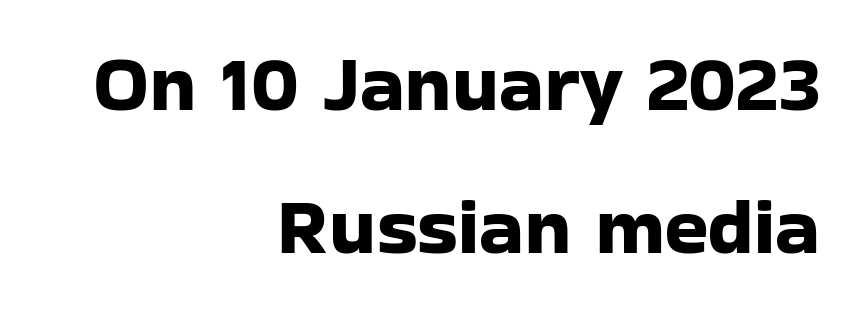
Alignment: flush right. The letters stand straight up with perfectly vertical stems. The letters sit at their default tracking, neither squeezed nor spread. This sample has the flowing, uneven cadence of proportional lettering.
